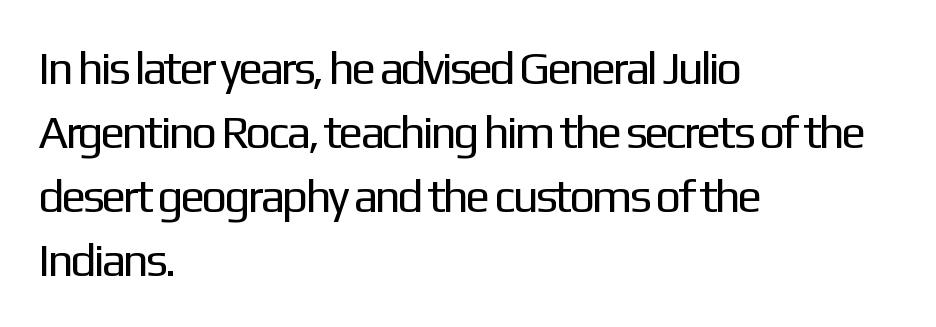
The image shows 46 px regular-weight sans-serif type, upright; set left-aligned, normal line spacing (1.39x), normal letter spacing, not underlined; low stroke contrast and a medium x-height.
